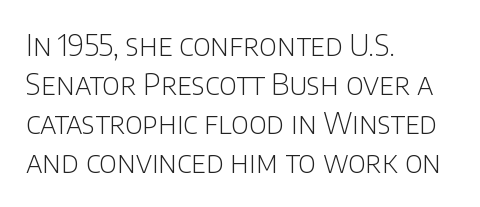
Q: Is the text bold? A: No.
Q: Is the text italic (slanted)? A: No, it is upright.
Q: Is the typeface a serif or a sans-serif typeface? A: Sans-serif.
Q: Is the text underlined? A: No.
Q: How is the paragraph aligned? A: Left-aligned.
Q: Is the spacing between letters normal or unusually wide? A: Normal.
Q: Is the spacing between lines tight, normal or loose? A: Normal.
Q: Width (condensed, normal, or wide)? A: Normal.
Q: Stroke contrast? A: Low.
Q: x-height? A: Large.
Q: Monospaced? A: No.
